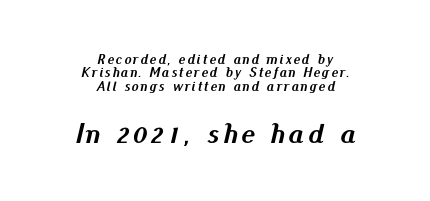
The whole block is typeset with a tilt. Heavy, bold letterforms. One glance says dense: line gaps are narrower than usual. The rag falls on both sides of this text block equally.
